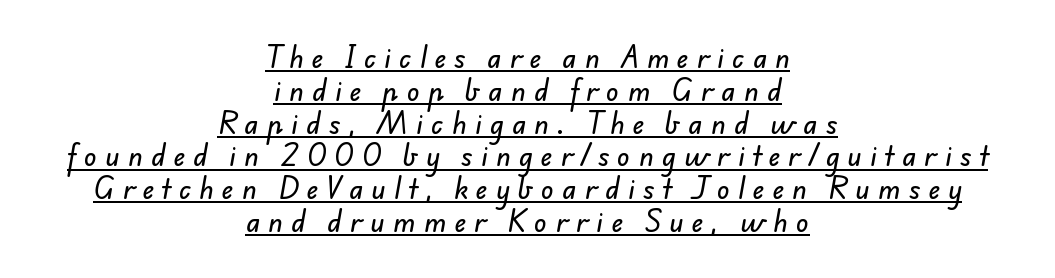
The image shows 26 px text type; set centered, normal line spacing (1.26x), unusually wide letter spacing (+0.32 em), underlined.
